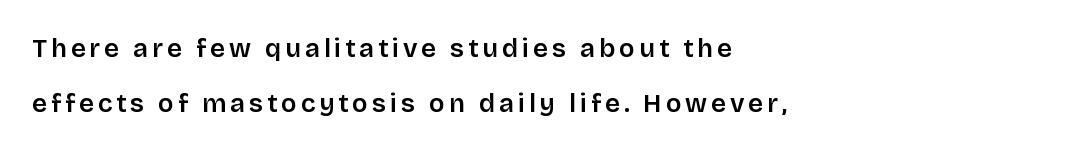
This sample uses an upright cut, with every glyph sitting square on the baseline. The rendering uses a semibold face; strokes are thickened but not to full bold. Only glyphs here, with clear space below each row. Horizontal alignment here is leftward, the default for most running prose. Quick note: interline space is abundant.
